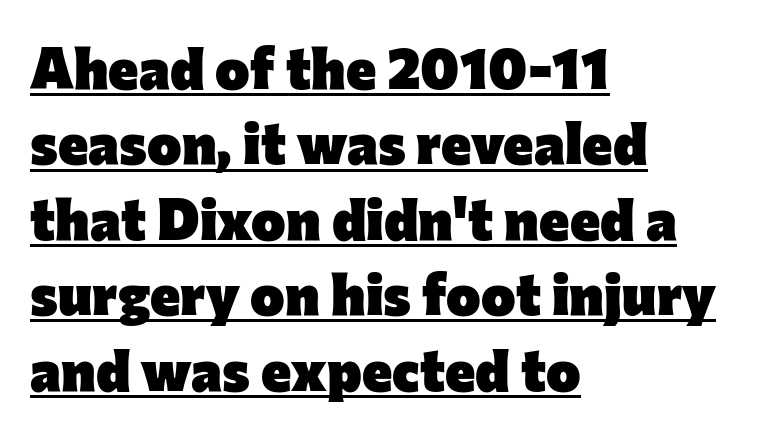
Honestly, the underline is the first thing you notice here. What's the leading like? Ordinary, nothing unusual. It's the straight-up-and-down kind of type. A typesetter would label this face a sans. The type is set solid horizontally, with unmodified tracking.
